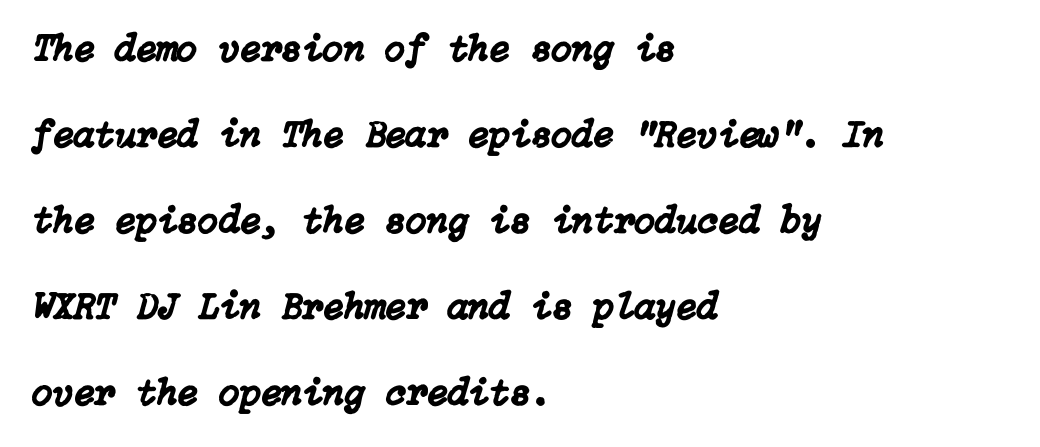
Letter spacing: default. How would I describe the line gaps? Wide and relaxed. The words here are not underlined. In terms of posture, this sample is oblique. Where is the straight margin? On the left.
